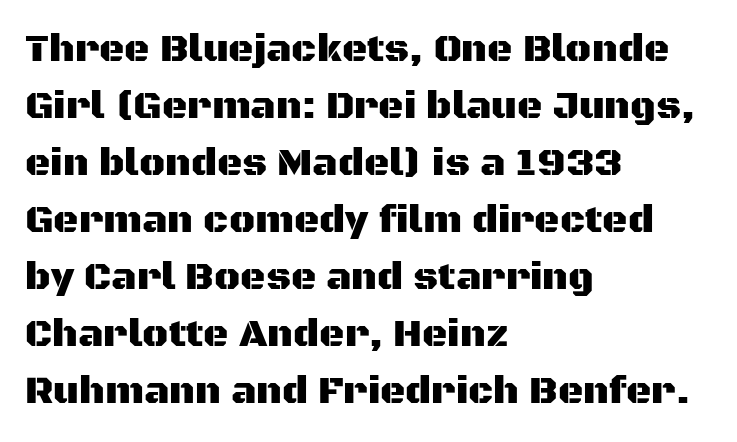
Q: Is the text italic (slanted)? A: No, it is upright.
Q: Is the typeface a serif or a sans-serif typeface? A: Sans-serif.
Q: Is the text underlined? A: No.
Q: How is the paragraph aligned? A: Left-aligned.
Q: Is the spacing between letters normal or unusually wide? A: Normal.
Q: Is the spacing between lines tight, normal or loose? A: Normal.
Q: Width (condensed, normal, or wide)? A: Normal.
Q: Stroke contrast? A: Medium.
Q: x-height? A: Large.
Q: Monospaced? A: No.
